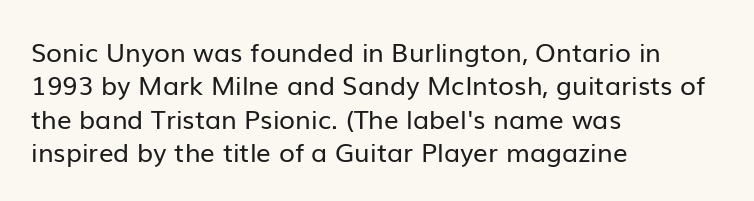
Compared with typical paragraphs, the rows here are spaced about the same. The letters stand straight up with perfectly vertical stems. Short and long lines alike share a common starting point at left. Is the stroke heavy? The answer is a plain regular-or-lighter. In terms of letterspacing, this is plain default setting. Just letters on the line, the space beneath them empty.
